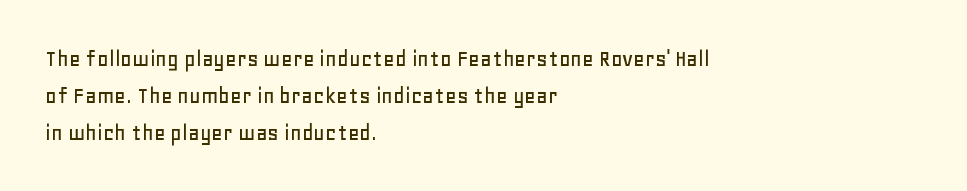
Q: Is the text italic (slanted)? A: No, it is upright.
Q: Is the text underlined? A: No.
Q: How is the paragraph aligned? A: Left-aligned.
Q: Is the spacing between letters normal or unusually wide? A: Normal.
Q: Is the spacing between lines tight, normal or loose? A: Normal.
